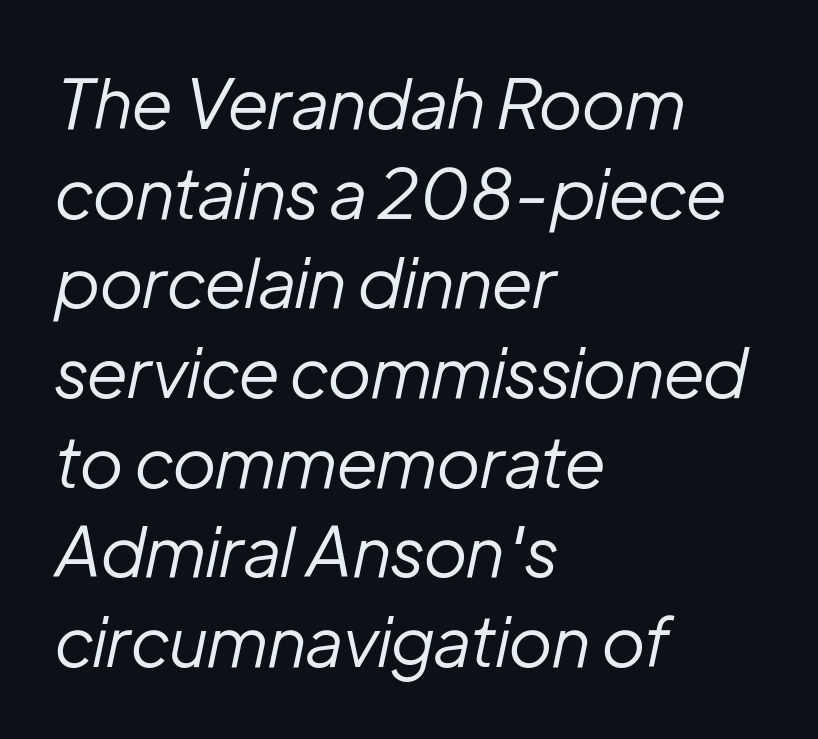
Q: Is the text bold? A: No.
Q: Is the text italic (slanted)? A: Yes, it leans right by about 12 degrees.
Q: Is the text underlined? A: No.
Q: How is the paragraph aligned? A: Left-aligned.
Q: Is the spacing between letters normal or unusually wide? A: Normal.
Q: Is the spacing between lines tight, normal or loose? A: Normal.
Q: Width (condensed, normal, or wide)? A: Normal.
Q: Stroke contrast? A: Low.
Q: x-height? A: Medium.
Q: Monospaced? A: No.
